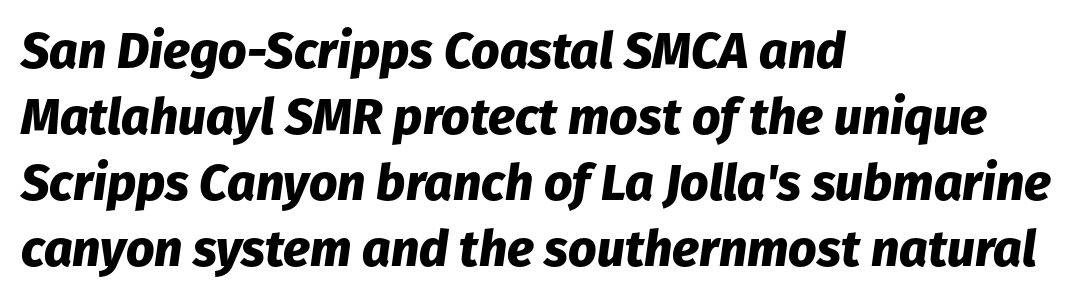
Rule under the text: the space is simply empty. Typographic density is high because the face is bold. The rendering applies a slant to the glyphs. Looks like regular typesetting: each glyph gets only the width it needs. Compared with a centered layout, this one pins lines to the left instead. Regular leading.
